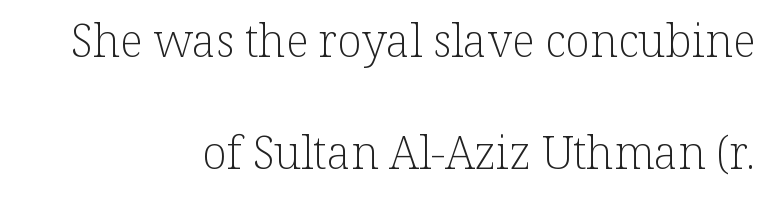
The image shows 45 px light serif type, upright; set right-aligned, loose line spacing (2.5x), normal letter spacing, not underlined; low stroke contrast and a medium x-height.
